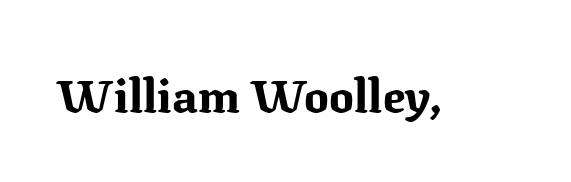
Q: Is the text bold? A: Yes.
Q: Is the text italic (slanted)? A: No, it is upright.
Q: Is the typeface a serif or a sans-serif typeface? A: Serif.
Q: Is the text underlined? A: No.
Q: Is the spacing between letters normal or unusually wide? A: Normal.
Q: Width (condensed, normal, or wide)? A: Normal.
Q: Stroke contrast? A: Medium.
Q: x-height? A: Medium.
Q: Monospaced? A: No.
